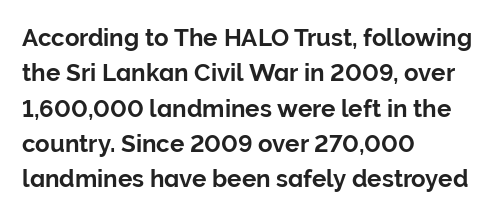
{"italic": "no", "underline": "no", "align": "left", "line_spacing": "normal", "line_spacing_ratio": 1.47, "letter_spacing": "normal", "letter_spacing_em": 0.0, "glyph_px": 24}
